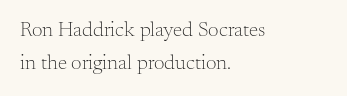
{"italic": "no", "bold": "no", "underline": "no", "align": "left", "line_spacing": "normal", "line_spacing_ratio": 1.58, "letter_spacing": "normal", "letter_spacing_em": 0.0, "glyph_px": 21}
